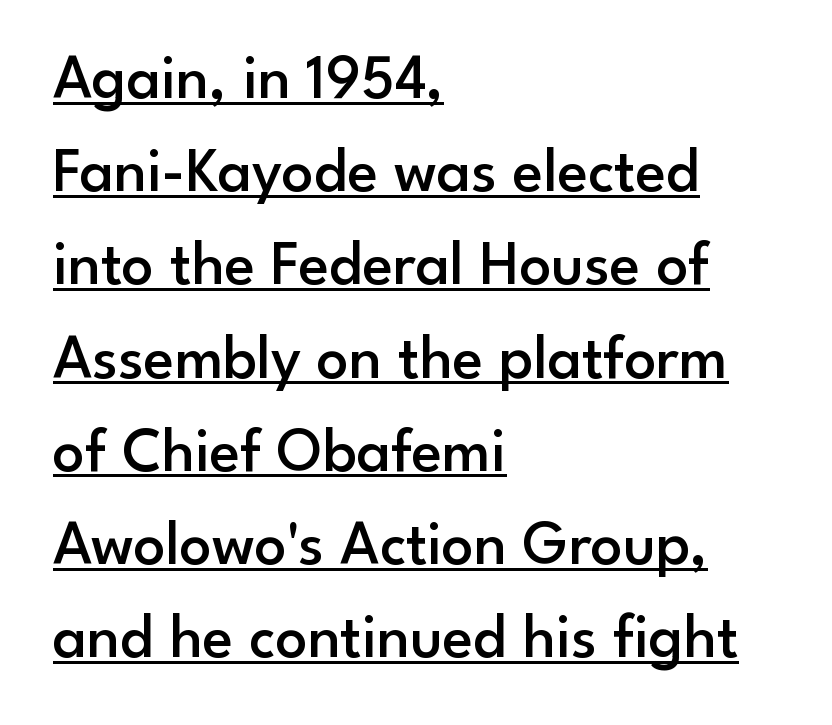
Q: Is the text bold? A: Semi-bold.
Q: Is the text italic (slanted)? A: No, it is upright.
Q: Is the typeface a serif or a sans-serif typeface? A: Sans-serif.
Q: Is the text underlined? A: Yes.
Q: How is the paragraph aligned? A: Left-aligned.
Q: Is the spacing between letters normal or unusually wide? A: Normal.
Q: Is the spacing between lines tight, normal or loose? A: Normal.
Q: Width (condensed, normal, or wide)? A: Normal.
Q: Stroke contrast? A: Low.
Q: x-height? A: Small.
Q: Monospaced? A: No.
